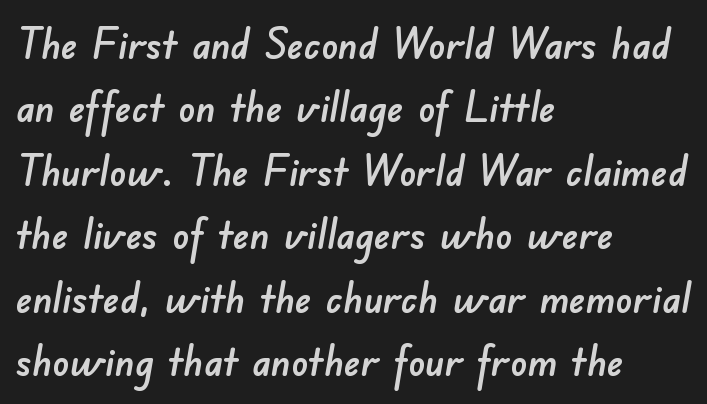
Q: Is the typeface a serif or a sans-serif typeface? A: Sans-serif.
Q: Is the text underlined? A: No.
Q: How is the paragraph aligned? A: Left-aligned.
Q: Is the spacing between letters normal or unusually wide? A: Normal.
Q: Is the spacing between lines tight, normal or loose? A: Normal.
Q: Width (condensed, normal, or wide)? A: Normal.
Q: Stroke contrast? A: Low.
Q: x-height? A: Small.
Q: Monospaced? A: No.
